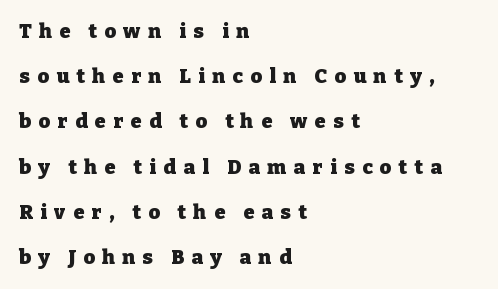
One glance says open: line gaps are wider than usual. Any mark beneath the type? The region is blank. These lines stack with their left ends in a neat column. The lettering holds an erect, upright posture throughout. The tracking jumps out immediately: characters are airy and widely separated. On the weight axis this lands at bold, roughly 700.
